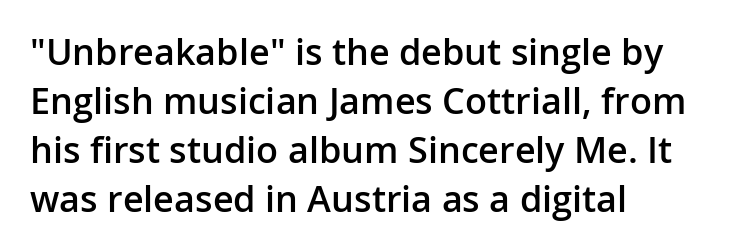
{"serif": "no", "italic": "no", "bold": "semi", "weight": "semibold", "width": "normal", "stroke_contrast": "low", "x_height": "medium", "monospaced": "no", "underline": "no", "align": "left", "line_spacing": "normal", "line_spacing_ratio": 1.36, "letter_spacing": "normal", "letter_spacing_em": 0.0, "glyph_px": 36}
